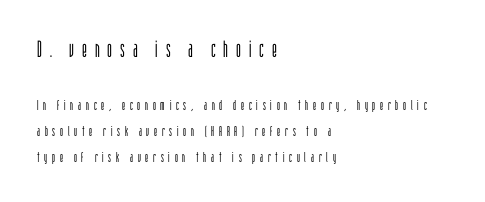
Q: Is the text bold? A: No.
Q: Is the text italic (slanted)? A: No, it is upright.
Q: Is the text underlined? A: No.
Q: How is the paragraph aligned? A: Left-aligned.
Q: Is the spacing between letters normal or unusually wide? A: Unusually wide.
Q: Which block of text is set in a larger size, the first (top) or the second (bottom)? A: The first (top) one.
